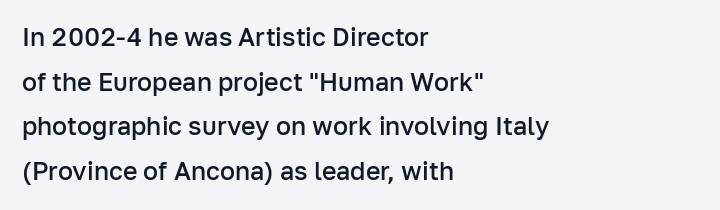
Q: Is the text bold? A: Semi-bold.
Q: Is the text italic (slanted)? A: No, it is upright.
Q: Is the text underlined? A: No.
Q: How is the paragraph aligned? A: Left-aligned.
Q: Is the spacing between letters normal or unusually wide? A: Normal.
